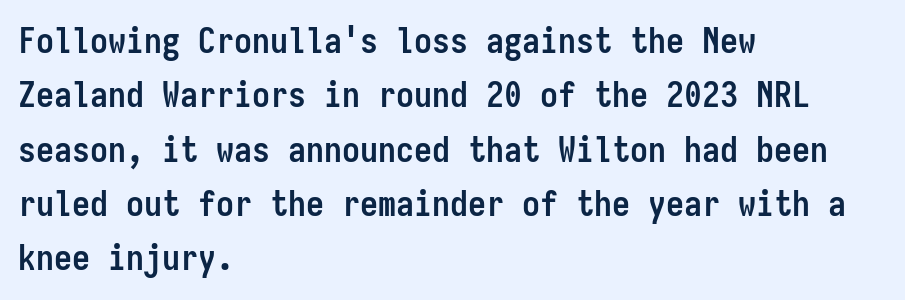
This is heavy type, rendered in bold. Spacing verdict: monospaced, one width for all characters. Honestly, the row spacing looks completely unremarkable. The line texture is even and compact thanks to regular tracking. Underlining? Definitely not there.
